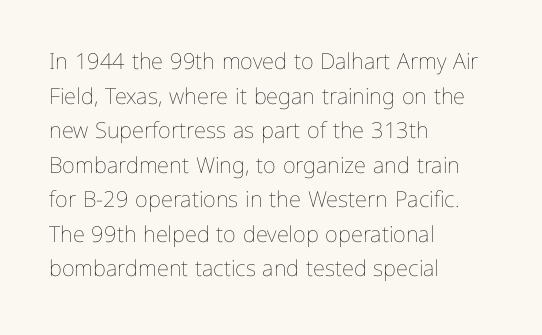
{"italic": "no", "bold": "no", "underline": "no", "align": "left", "line_spacing": "normal", "line_spacing_ratio": 1.57, "letter_spacing": "normal", "letter_spacing_em": 0.0, "glyph_px": 22}
